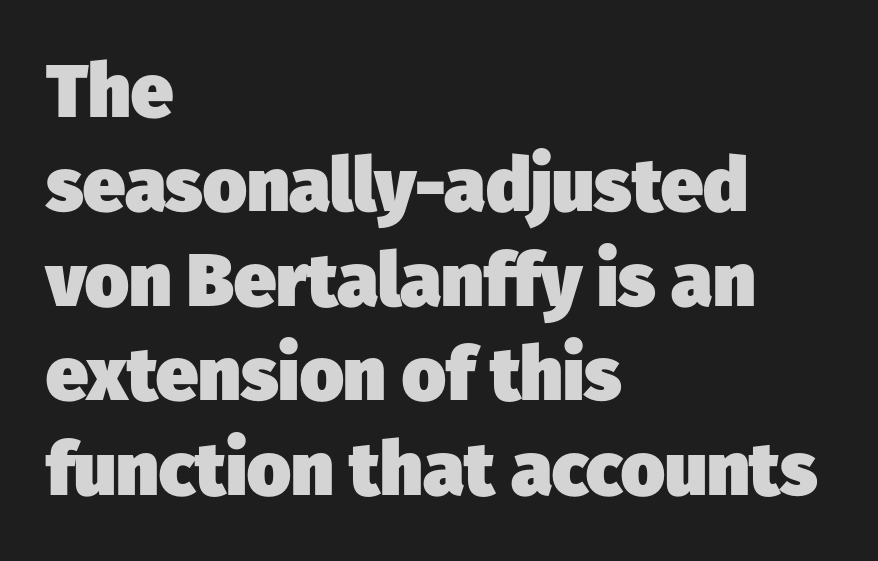
The letters advance in unequal steps, a hallmark of proportional type. Is the letter spacing exaggerated? No — it looks like the ordinary default. The text was rendered using a sans face with plain stroke endings. This rendering uses left alignment, leaving the right contour irregular. This sample keeps an unexceptional amount of space between lines. Does the weight exceed regular? Yes, all the way to bold.
